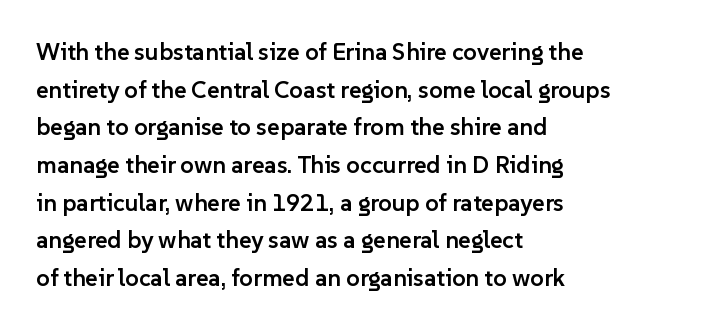
The image shows 24 px text type, upright; set left-aligned, normal line spacing (1.57x), normal letter spacing, not underlined.
